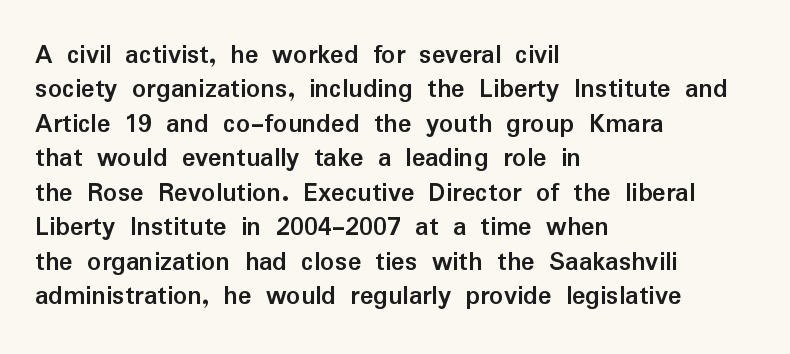
Q: Is the text bold? A: Yes.
Q: Is the text italic (slanted)? A: No, it is upright.
Q: Is the typeface a serif or a sans-serif typeface? A: Sans-serif.
Q: Is the text underlined? A: No.
Q: How is the paragraph aligned? A: Left-aligned.
Q: Is the spacing between letters normal or unusually wide? A: Normal.
Q: Width (condensed, normal, or wide)? A: Normal.
Q: Stroke contrast? A: Low.
Q: x-height? A: Medium.
Q: Monospaced? A: No.
